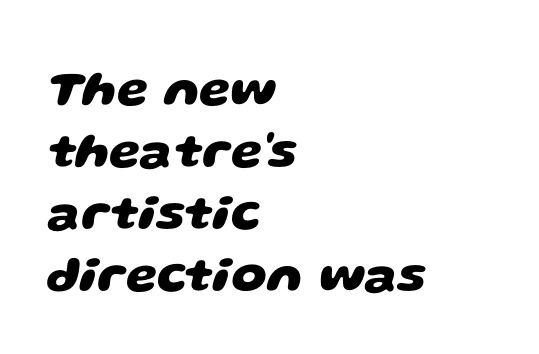
{"serif": "no", "bold": "yes", "weight": "heavy", "width": "wide", "stroke_contrast": "low", "x_height": "large", "monospaced": "no", "underline": "no", "align": "left", "line_spacing_ratio": 1.24, "letter_spacing": "normal", "letter_spacing_em": 0.0, "glyph_px": 50}
